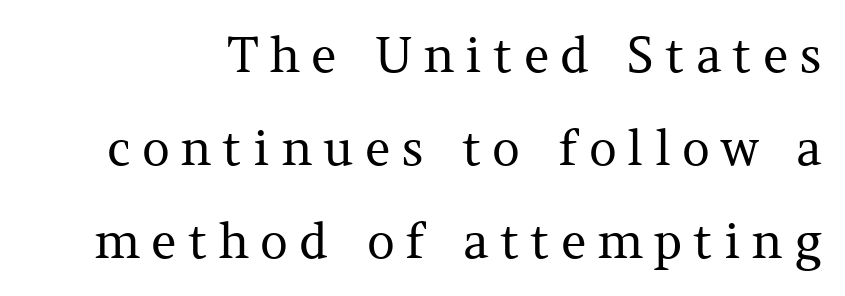
Here the designer chose a conventional face with non-uniform glyph widths. Notice the wide empty band between every row — that's loose leading. Tracking value appears strongly positive — letters spread wide. Quick note: not italic, upright.
